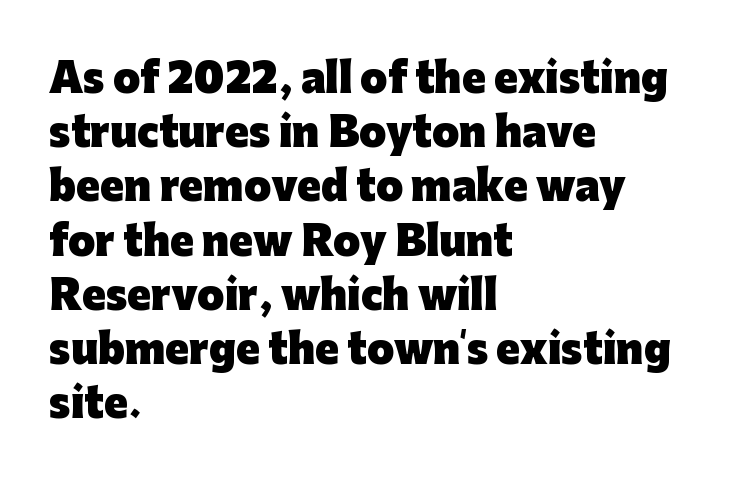
Q: Is the text bold? A: Yes.
Q: Is the text italic (slanted)? A: No, it is upright.
Q: Is the typeface a serif or a sans-serif typeface? A: Sans-serif.
Q: Is the text underlined? A: No.
Q: How is the paragraph aligned? A: Left-aligned.
Q: Is the spacing between letters normal or unusually wide? A: Normal.
Q: Is the spacing between lines tight, normal or loose? A: Normal.
Q: Width (condensed, normal, or wide)? A: Normal.
Q: Stroke contrast? A: Low.
Q: x-height? A: Medium.
Q: Monospaced? A: No.
